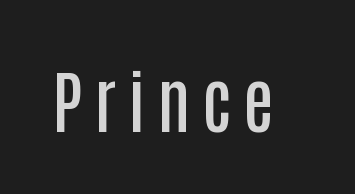
The image shows 69 px semibold, condensed sans-serif type, upright; set not underlined; low stroke contrast and a large x-height.
